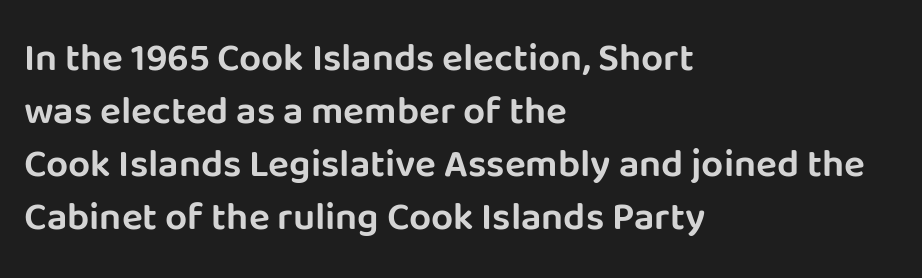
Posture: upright roman. Caption: standard tracking, unaltered. These lines sit exactly where default settings would place them. One-word summary of the alignment: left. In terms of letterform style, serifs are entirely absent.
